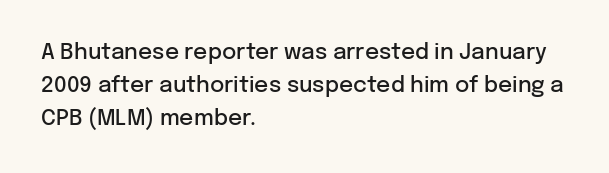
The image shows 22 px text type, upright; set left-aligned, normal line spacing (1.51x), normal letter spacing, not underlined.
